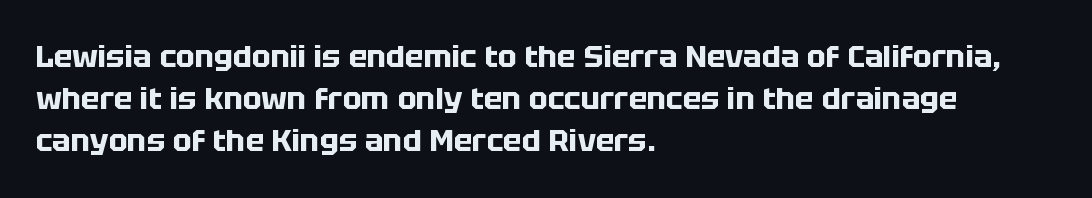
{"serif": "no", "italic": "no", "bold": "yes", "weight": "bold", "width": "normal", "stroke_contrast": "low", "x_height": "large", "monospaced": "no", "underline": "no", "align": "left", "line_spacing": "normal", "line_spacing_ratio": 1.36, "letter_spacing": "normal", "letter_spacing_em": 0.0, "glyph_px": 31}
